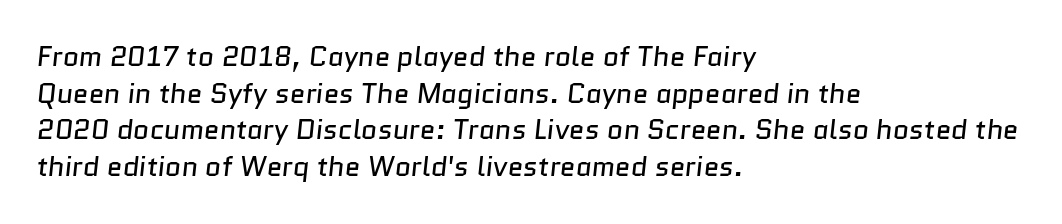
Q: Is the text bold? A: No.
Q: Is the typeface a serif or a sans-serif typeface? A: Sans-serif.
Q: Is the text underlined? A: No.
Q: How is the paragraph aligned? A: Left-aligned.
Q: Is the spacing between letters normal or unusually wide? A: Normal.
Q: Is the spacing between lines tight, normal or loose? A: Normal.
Q: Width (condensed, normal, or wide)? A: Normal.
Q: Stroke contrast? A: Low.
Q: x-height? A: Medium.
Q: Monospaced? A: No.
